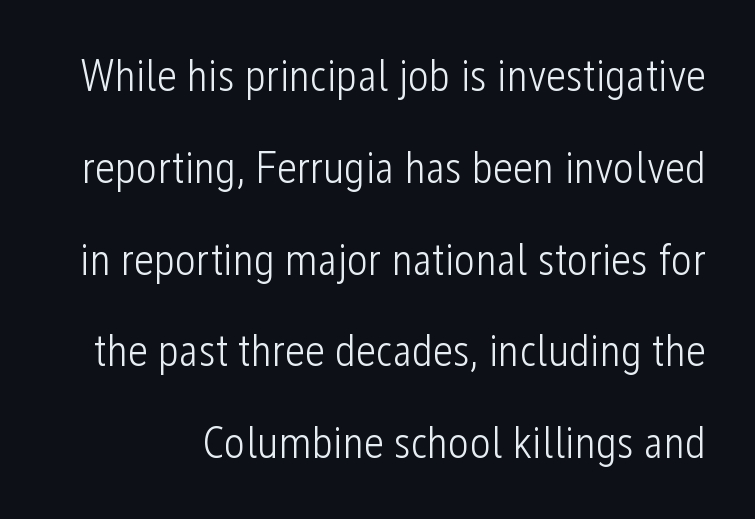
Any mark beneath the type? The region is blank. Do the characters align in a grid? No, the font is proportional. Stems and bowls with no extra thickness — not bold. The axis of the letterforms is exactly vertical.
